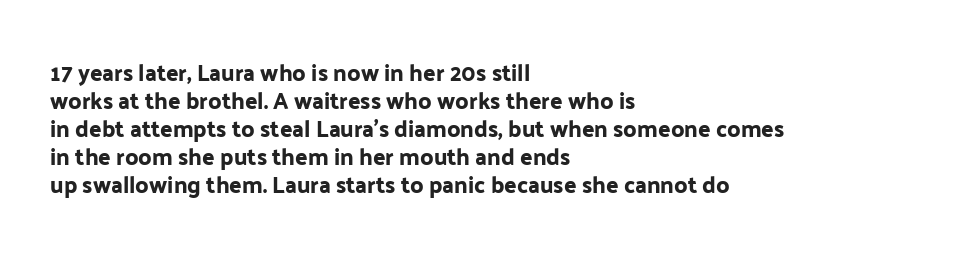
{"italic": "no", "underline": "no", "align": "left", "line_spacing_ratio": 1.22, "letter_spacing": "normal", "letter_spacing_em": 0.0, "glyph_px": 23}
